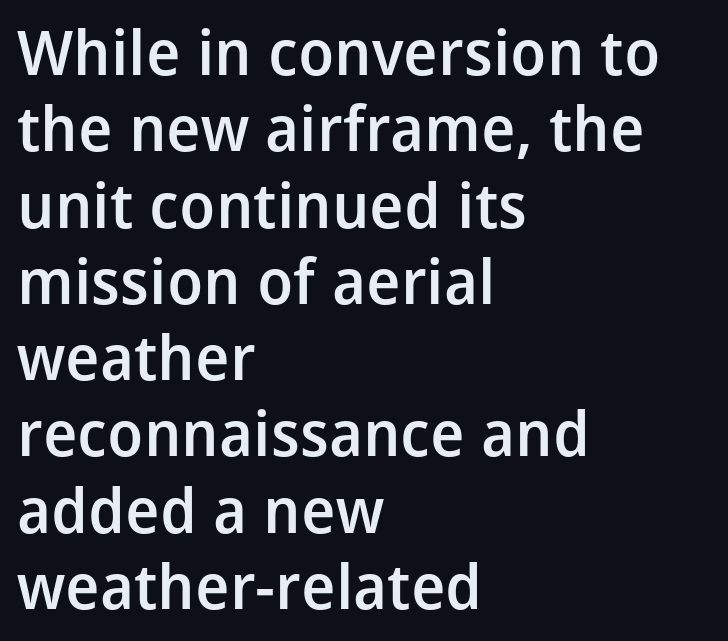
Q: Is the text bold? A: Semi-bold.
Q: Is the text italic (slanted)? A: No, it is upright.
Q: Is the typeface a serif or a sans-serif typeface? A: Sans-serif.
Q: Is the text underlined? A: No.
Q: How is the paragraph aligned? A: Left-aligned.
Q: Is the spacing between letters normal or unusually wide? A: Normal.
Q: Width (condensed, normal, or wide)? A: Normal.
Q: Stroke contrast? A: Low.
Q: x-height? A: Medium.
Q: Monospaced? A: No.
